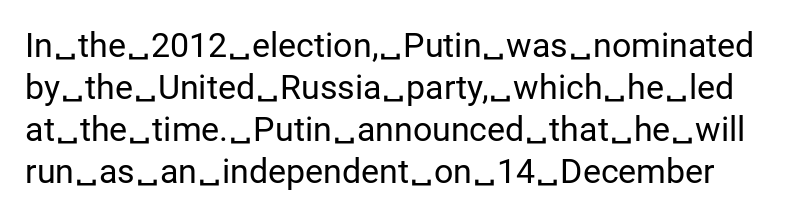
The image shows 34 px regular-weight sans-serif type, upright; set line spacing 1.24x, normal letter spacing, not underlined; low stroke contrast and a medium x-height.
